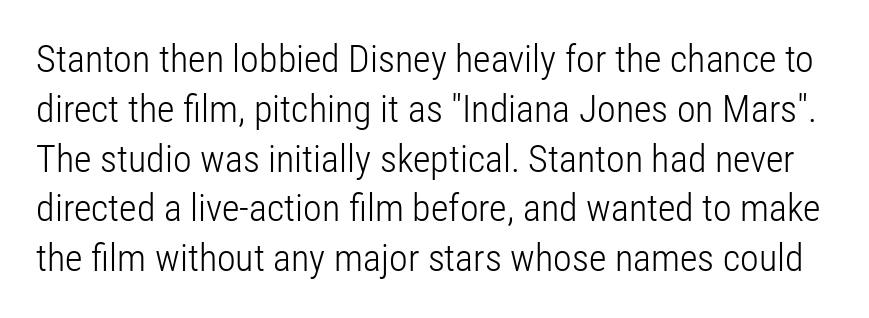
This sample uses plain, unmodified letter spacing. Regarding leading, the lines here are spaced in the standard way. Notice how the stems are strictly vertical — no italics here. This reads as an unemphasized weight, regular at the heaviest. Nope, no serifs anywhere on these letters.
